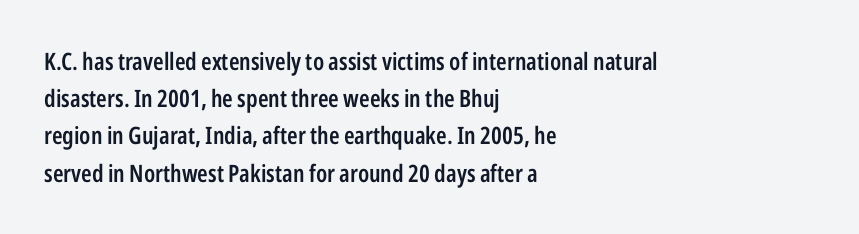
Q: Is the text bold? A: Semi-bold.
Q: Is the text italic (slanted)? A: No, it is upright.
Q: Is the text underlined? A: No.
Q: How is the paragraph aligned? A: Left-aligned.
Q: Is the spacing between letters normal or unusually wide? A: Normal.
Q: Is the spacing between lines tight, normal or loose? A: Normal.
